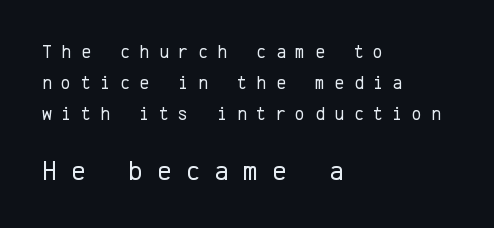
{"serif": "no", "italic": "no", "bold": "no", "weight": "regular", "width": "normal", "stroke_contrast": "low", "x_height": "medium", "monospaced": "yes", "underline": "no", "align": "left", "line_spacing": "normal", "line_spacing_ratio": 1.62, "letter_spacing": "wide", "letter_spacing_em": 0.5, "larger_block": "second", "size_ratio": 1.47, "glyph_px": 28}
